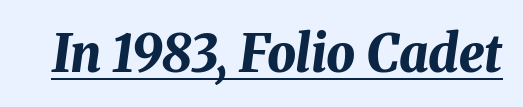
Pretty heavy lettering here — definitely bold. Compared with ordinary roman type, these characters are visibly tilted. Varying glyph widths throughout — classic text-font behaviour. This is underlined copy, the kind a proofreader might mark for attention.
